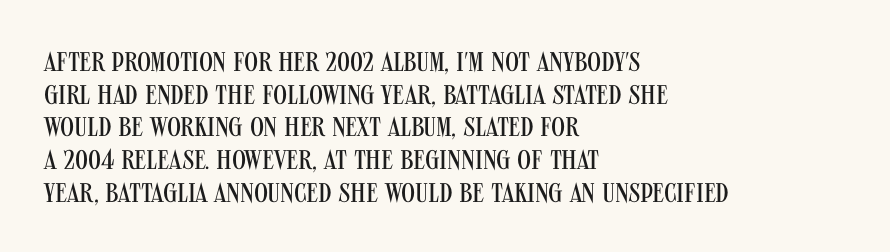
Q: Is the text bold? A: No.
Q: Is the text italic (slanted)? A: No, it is upright.
Q: Is the text underlined? A: No.
Q: How is the paragraph aligned? A: Left-aligned.
Q: Is the spacing between letters normal or unusually wide? A: Normal.
